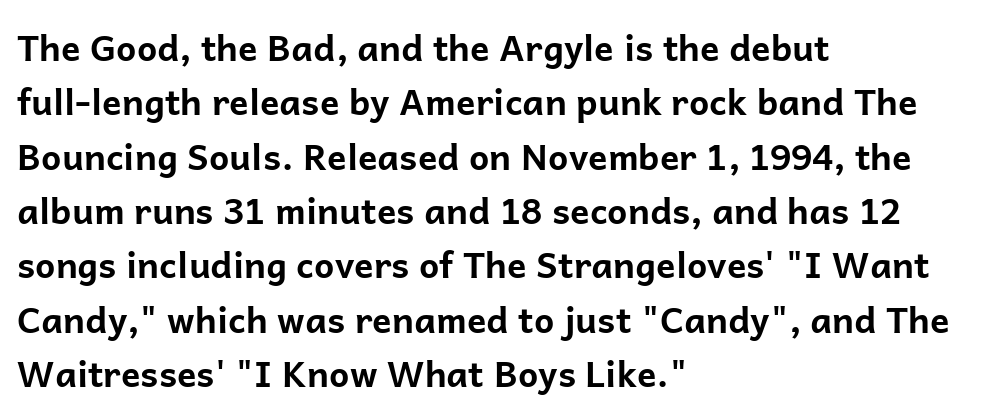
Nope, no serifs anywhere on these letters. Descenders hang freely into open space. The face used here is proportionally spaced, like ordinary book or web type. Compared with a centered layout, this one pins lines to the left instead. Vertically, the passage feels balanced, rows spaced as you'd expect.
